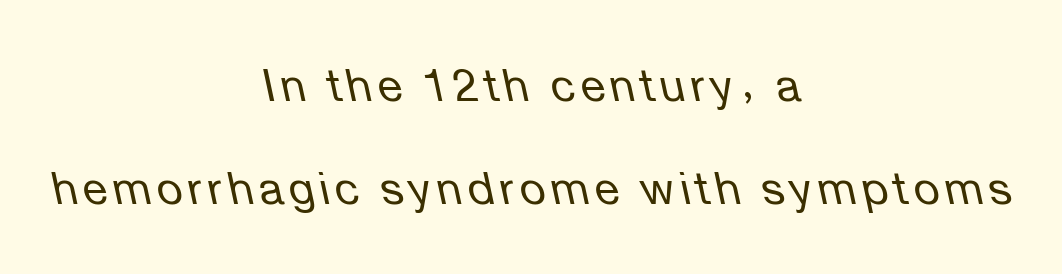
The passage shown stacks its lines with a broad gap. Think of a printed novel: that variable character pitch is what you see here. In CSS terms this would be text-align: center. The letters look calm and open, with moderate or lighter stems.
